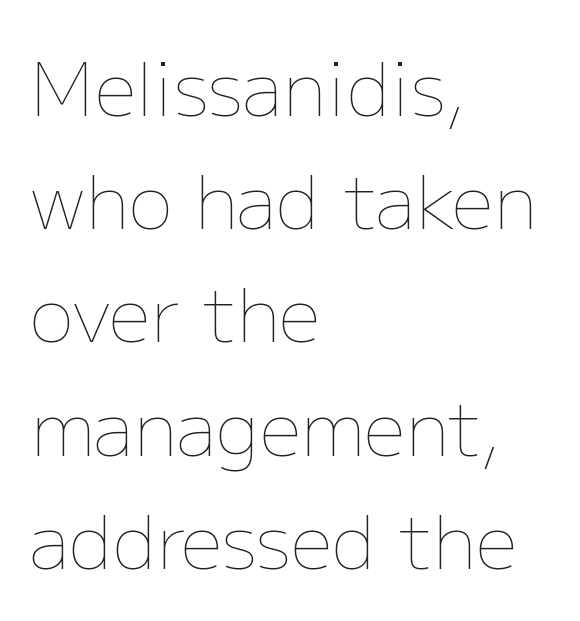
Is this a fixed-width face? No — the glyphs have proportional, varying widths. Is there any slant? The stems are plumb. Regular leading. This sample is left-justified, so line endings fall wherever the words run out.
